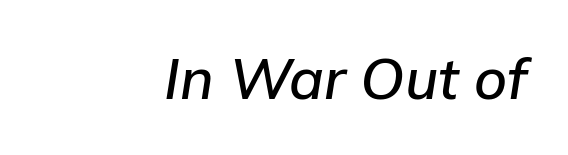
Here the designer chose a conventional face with non-uniform glyph widths. Beneath every word, the page is bare. There's an unmistakable incline to the writing here. Is the block centered? No — it sits flush against the right margin. This rendering leaves character spacing at its baseline value.
